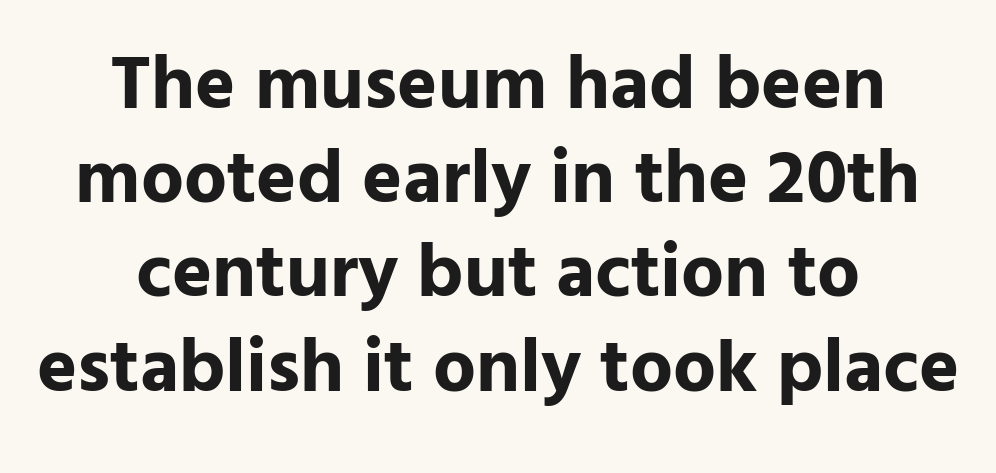
{"serif": "no", "italic": "no", "bold": "yes", "weight": "bold", "width": "normal", "stroke_contrast": "low", "x_height": "medium", "monospaced": "no", "underline": "no", "align": "center", "line_spacing_ratio": 1.24, "letter_spacing": "normal", "letter_spacing_em": 0.0, "glyph_px": 76}
